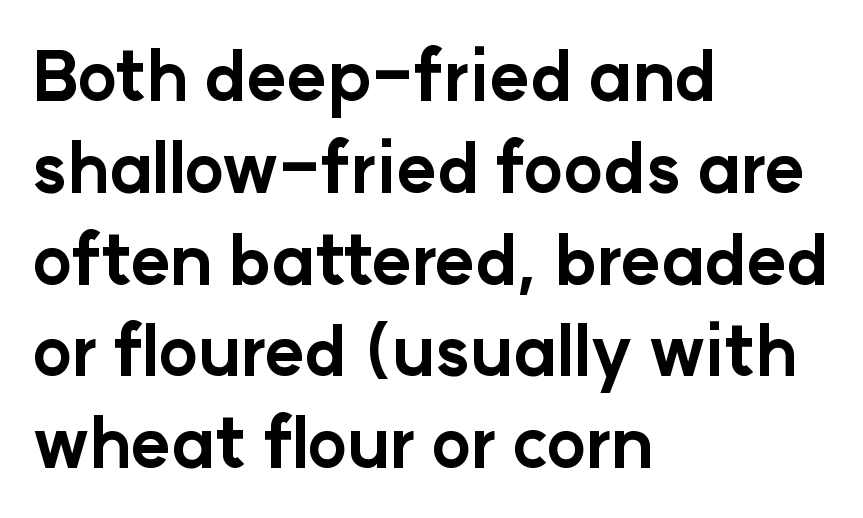
The image shows 68 px bold sans-serif type, upright; set left-aligned, normal line spacing (1.35x), normal letter spacing, not underlined; low stroke contrast and a medium x-height.
